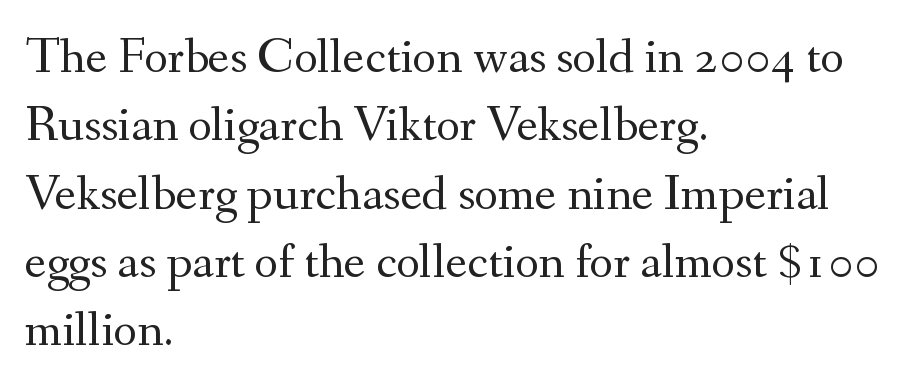
Q: Is the text bold? A: No.
Q: Is the text italic (slanted)? A: No, it is upright.
Q: Is the typeface a serif or a sans-serif typeface? A: Serif.
Q: Is the text underlined? A: No.
Q: How is the paragraph aligned? A: Left-aligned.
Q: Is the spacing between letters normal or unusually wide? A: Normal.
Q: Is the spacing between lines tight, normal or loose? A: Normal.
Q: Width (condensed, normal, or wide)? A: Normal.
Q: Stroke contrast? A: Medium.
Q: x-height? A: Small.
Q: Monospaced? A: No.
